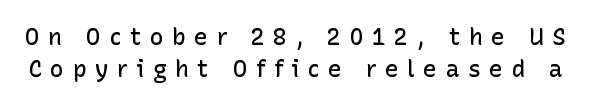
{"italic": "no", "bold": "semi", "underline": "no", "line_spacing": "normal", "line_spacing_ratio": 1.38, "letter_spacing": "wide", "letter_spacing_em": 0.37, "glyph_px": 23}
